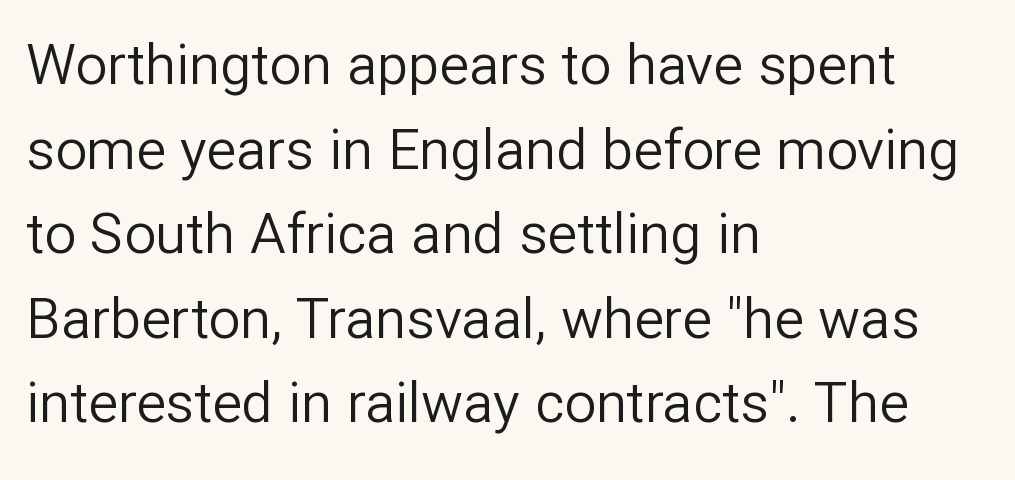
The image shows 56 px regular-weight sans-serif type, upright; set left-aligned, normal line spacing (1.51x), normal letter spacing, not underlined; low stroke contrast and a medium x-height.
